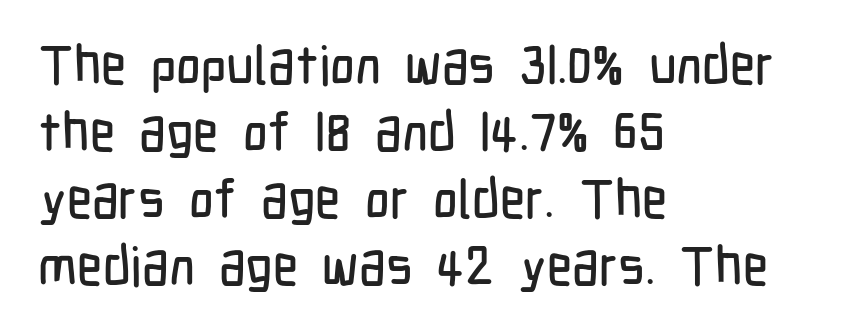
The image shows 54 px condensed sans-serif type, upright; set left-aligned, line spacing 1.24x, normal letter spacing, not underlined; low stroke contrast and a medium x-height.
